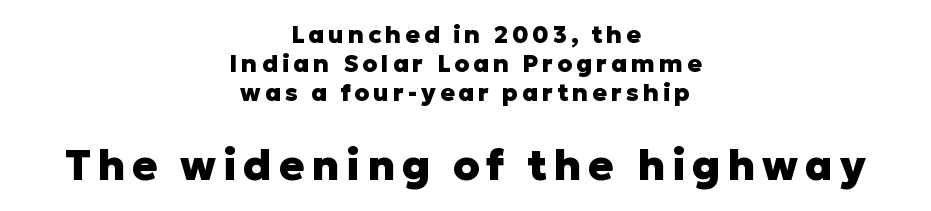
{"serif": "no", "italic": "no", "bold": "yes", "weight": "heavy", "width": "normal", "stroke_contrast": "low", "x_height": "medium", "monospaced": "no", "underline": "no", "align": "center", "line_spacing_ratio": 1.2, "larger_block": "second", "size_ratio": 1.75, "glyph_px": 42}
